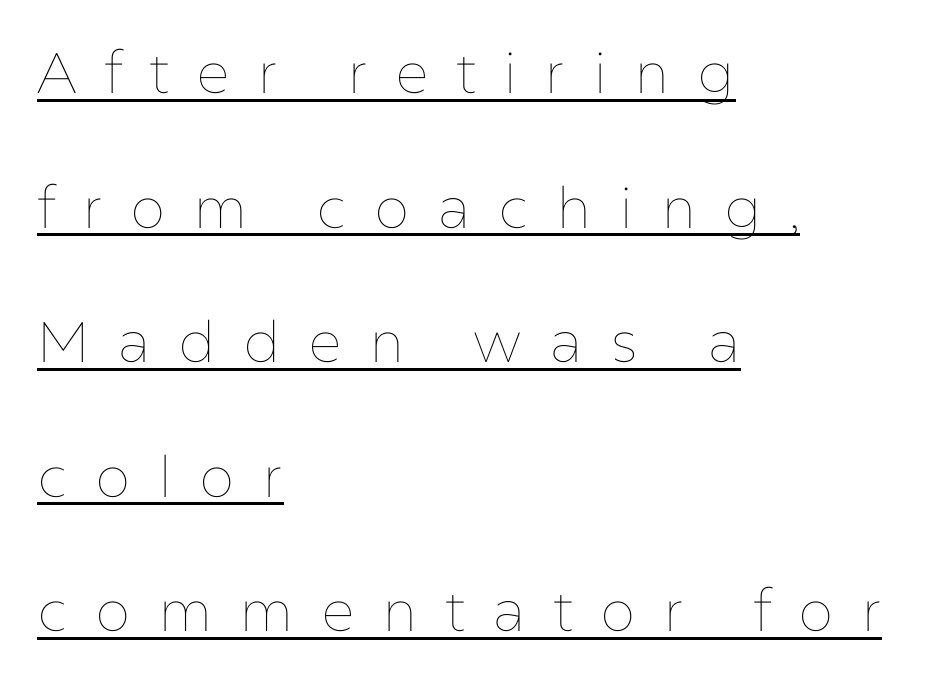
{"italic": "no", "bold": "no", "weight": "thin", "width": "normal", "stroke_contrast": "low", "x_height": "medium", "monospaced": "no", "underline": "yes", "align": "left", "line_spacing": "loose", "line_spacing_ratio": 2.36, "letter_spacing": "wide", "letter_spacing_em": 0.48, "glyph_px": 57}
